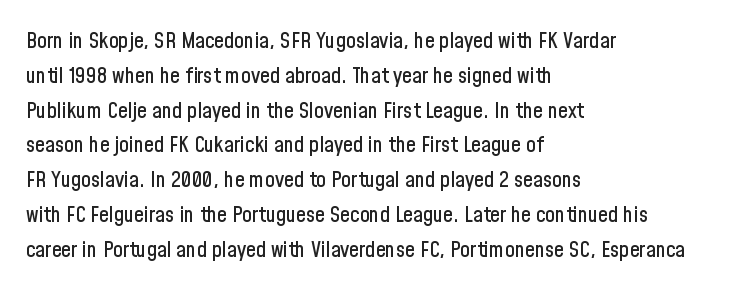
{"italic": "no", "underline": "no", "align": "left", "line_spacing": "normal", "line_spacing_ratio": 1.58, "letter_spacing": "normal", "letter_spacing_em": 0.0, "glyph_px": 22}
